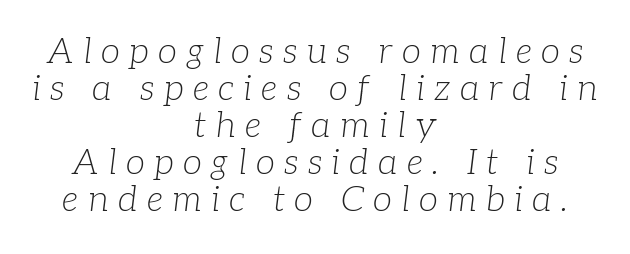
Q: Is the text bold? A: No.
Q: Is the text italic (slanted)? A: Yes, it leans right by about 7 degrees.
Q: Is the typeface a serif or a sans-serif typeface? A: Serif.
Q: Is the text underlined? A: No.
Q: How is the paragraph aligned? A: Centered.
Q: Is the spacing between letters normal or unusually wide? A: Unusually wide.
Q: Is the spacing between lines tight, normal or loose? A: Tight.
Q: Width (condensed, normal, or wide)? A: Normal.
Q: Stroke contrast? A: Low.
Q: x-height? A: Medium.
Q: Monospaced? A: No.
